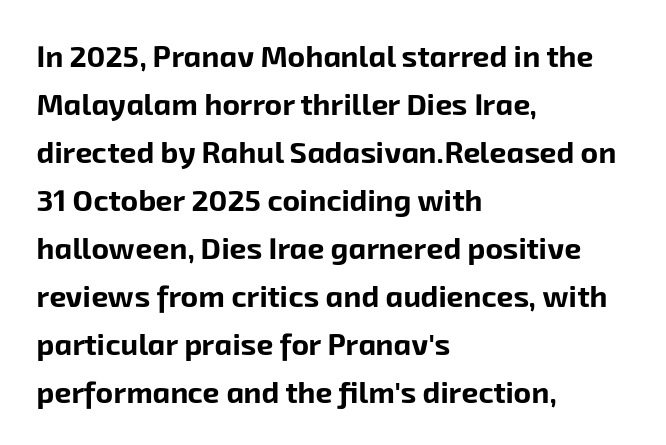
{"serif": "no", "bold": "yes", "weight": "bold", "width": "normal", "stroke_contrast": "low", "x_height": "medium", "monospaced": "no", "underline": "no", "align": "left", "line_spacing": "normal", "line_spacing_ratio": 1.6, "letter_spacing": "normal", "letter_spacing_em": 0.0, "glyph_px": 30}
